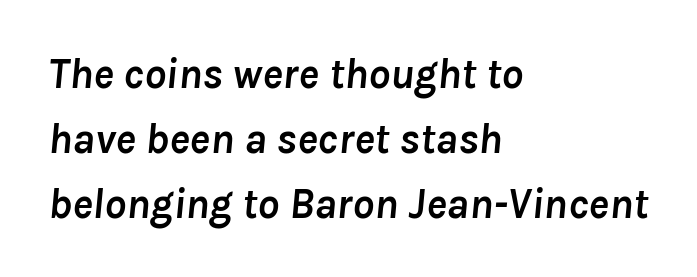
The image shows 43 px semibold type, italic (leaning right); set left-aligned, normal line spacing (1.51x), normal letter spacing, not underlined; low stroke contrast and a medium x-height.
